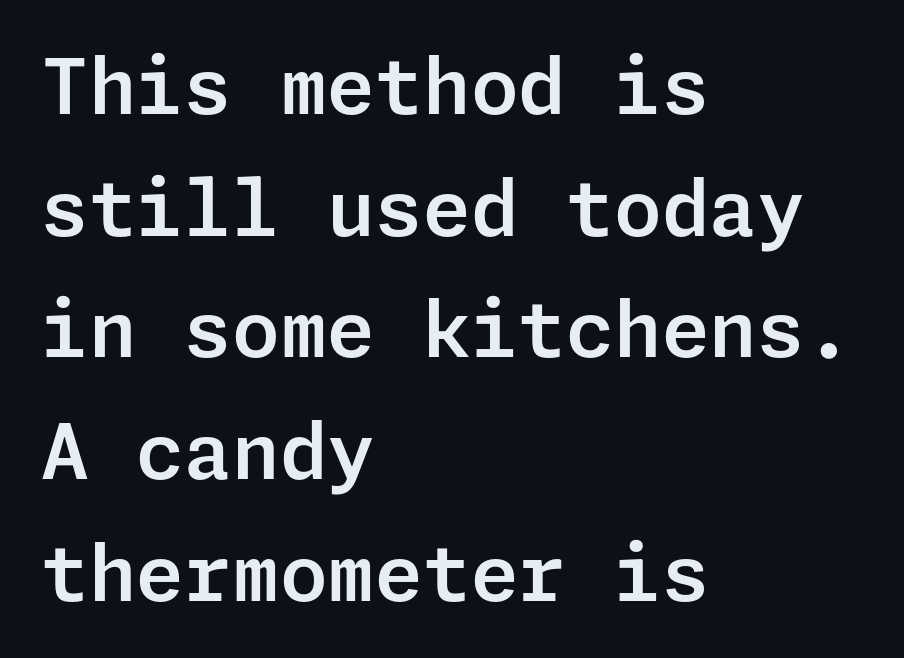
The image shows 77 px sans-serif type, upright; set left-aligned, normal line spacing (1.58x), normal letter spacing, not underlined; low stroke contrast and a medium x-height.
